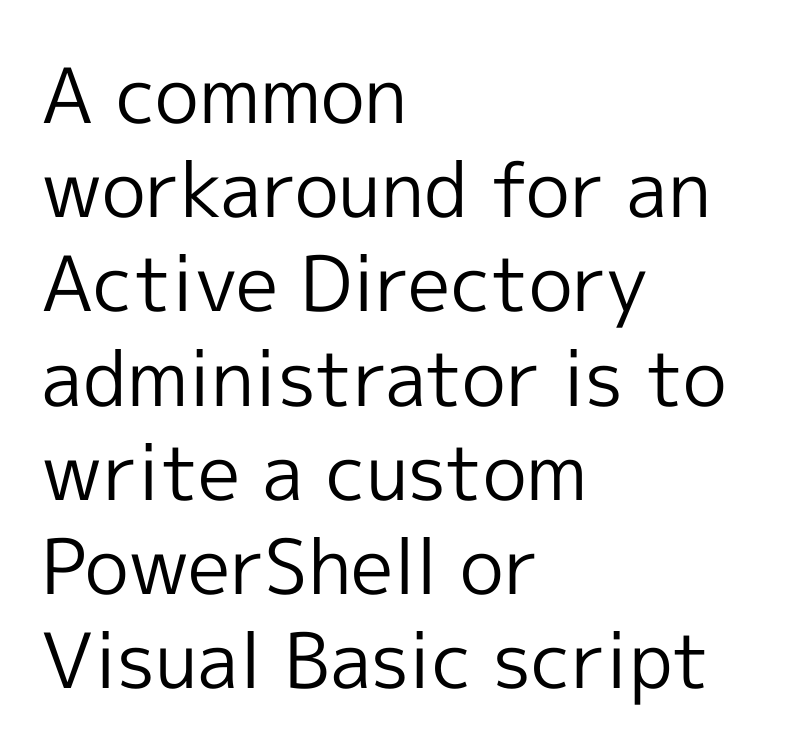
{"serif": "no", "italic": "no", "bold": "no", "weight": "regular", "width": "normal", "x_height": "medium", "monospaced": "no", "underline": "no", "align": "left", "line_spacing_ratio": 1.24, "letter_spacing": "normal", "letter_spacing_em": 0.0, "glyph_px": 76}
